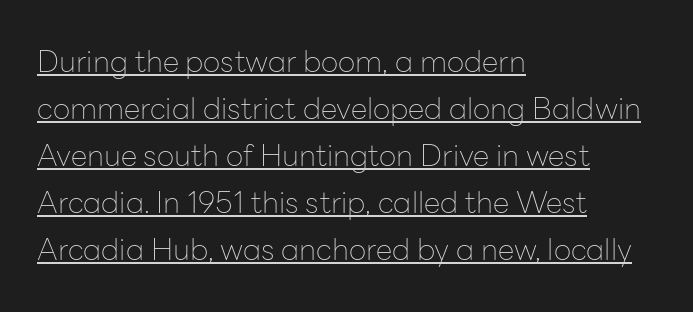
Q: Is the text bold? A: No.
Q: Is the text italic (slanted)? A: No, it is upright.
Q: Is the typeface a serif or a sans-serif typeface? A: Sans-serif.
Q: Is the text underlined? A: Yes.
Q: How is the paragraph aligned? A: Left-aligned.
Q: Is the spacing between letters normal or unusually wide? A: Normal.
Q: Is the spacing between lines tight, normal or loose? A: Normal.
Q: Width (condensed, normal, or wide)? A: Normal.
Q: Stroke contrast? A: Low.
Q: x-height? A: Medium.
Q: Monospaced? A: No.
